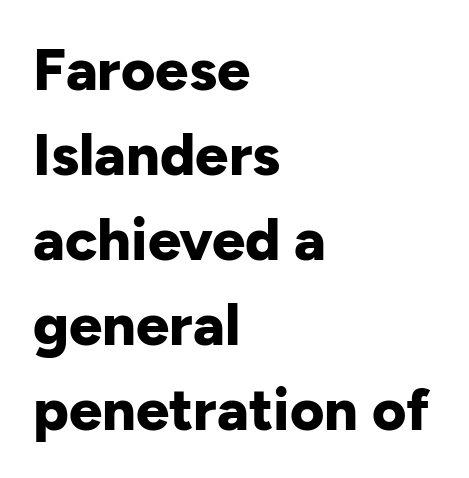
The image shows 59 px bold sans-serif type, upright; set left-aligned, normal line spacing (1.44x), normal letter spacing, not underlined; low stroke contrast and a medium x-height.
